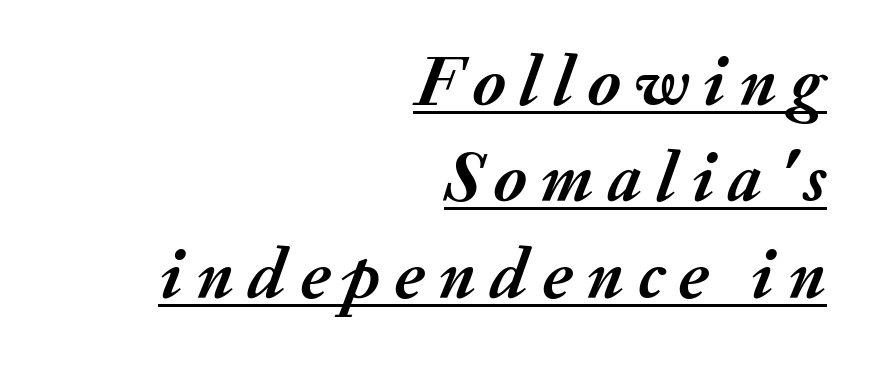
The image shows 73 px semibold type, italic (leaning right); set right-aligned, normal line spacing (1.32x), underlined; medium stroke contrast and a small x-height.
